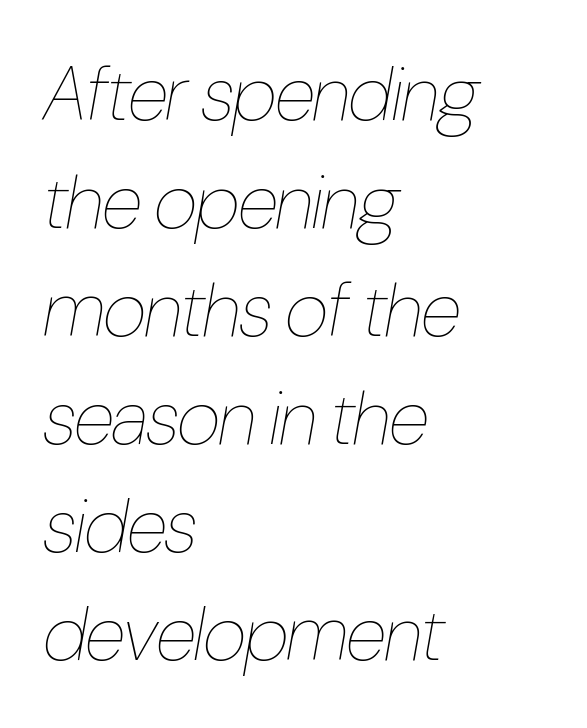
{"italic": "yes", "lean": "right", "slant_degrees": 10, "bold": "no", "weight": "thin", "width": "condensed", "stroke_contrast": "low", "x_height": "medium", "monospaced": "no", "underline": "no", "align": "left", "line_spacing": "normal", "line_spacing_ratio": 1.42, "letter_spacing": "normal", "letter_spacing_em": 0.0, "glyph_px": 76}
